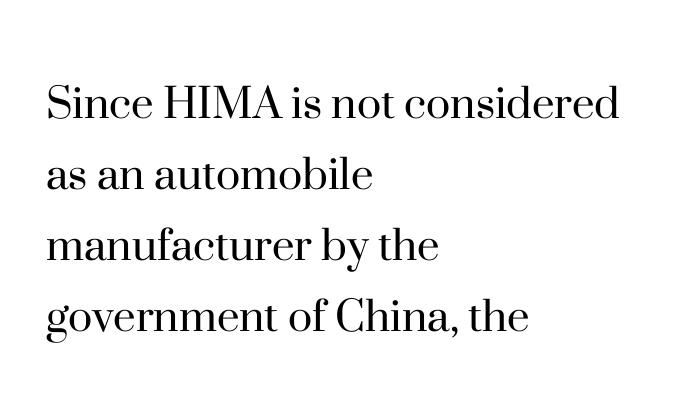
The image shows 51 px regular-weight serif type, upright; set left-aligned, normal line spacing (1.39x), normal letter spacing, not underlined; high stroke contrast and a small x-height.
